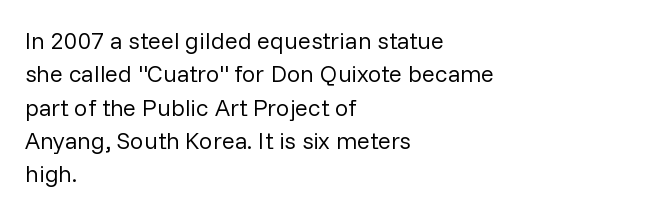
{"italic": "no", "bold": "no", "underline": "no", "align": "left", "line_spacing": "normal", "line_spacing_ratio": 1.39, "letter_spacing": "normal", "letter_spacing_em": 0.0, "glyph_px": 24}
